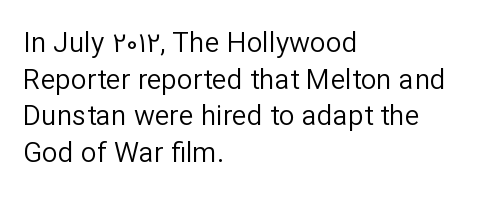
The image shows 28 px regular-weight sans-serif type, upright; set left-aligned, normal line spacing (1.31x), normal letter spacing, not underlined; low stroke contrast and a medium x-height.
